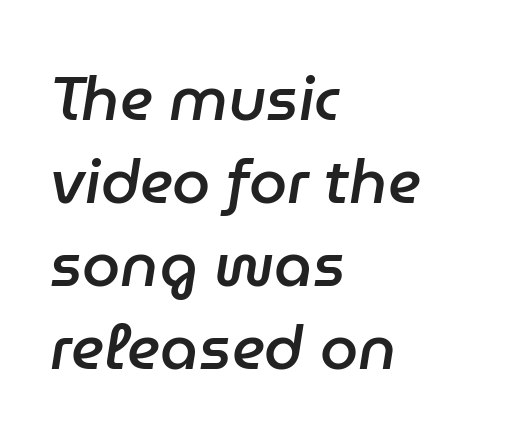
Q: Is the text bold? A: Semi-bold.
Q: Is the text italic (slanted)? A: Yes, it leans right by about 9 degrees.
Q: Is the text underlined? A: No.
Q: How is the paragraph aligned? A: Left-aligned.
Q: Is the spacing between letters normal or unusually wide? A: Normal.
Q: Is the spacing between lines tight, normal or loose? A: Normal.
Q: Width (condensed, normal, or wide)? A: Normal.
Q: Stroke contrast? A: Low.
Q: x-height? A: Medium.
Q: Monospaced? A: No.
